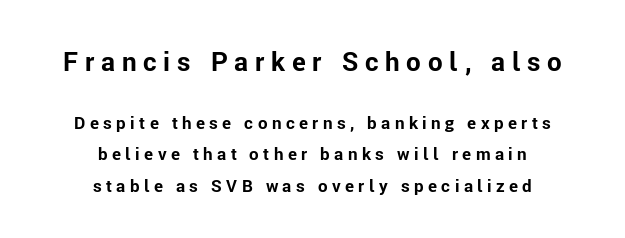
Q: Is the text bold? A: Yes.
Q: Is the text italic (slanted)? A: No, it is upright.
Q: Is the text underlined? A: No.
Q: How is the paragraph aligned? A: Centered.
Q: Is the spacing between letters normal or unusually wide? A: Unusually wide.
Q: Which block of text is set in a larger size, the first (top) or the second (bottom)? A: The first (top) one.
